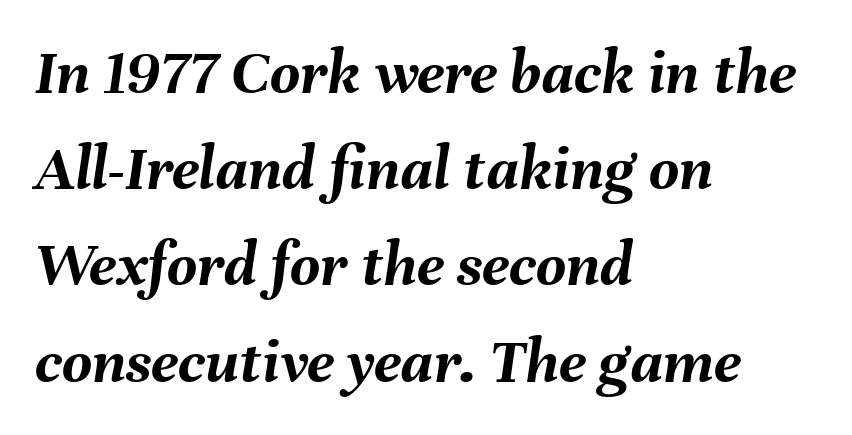
{"italic": "yes", "lean": "right", "slant_degrees": 8, "bold": "yes", "weight": "semibold", "width": "normal", "stroke_contrast": "medium", "x_height": "medium", "monospaced": "no", "underline": "no", "align": "left", "line_spacing": "normal", "line_spacing_ratio": 1.48, "letter_spacing": "normal", "letter_spacing_em": 0.0, "glyph_px": 65}
